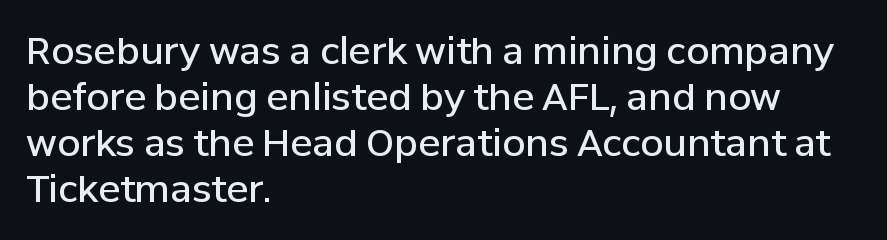
The image shows 37 px semibold sans-serif type, upright; set left-aligned, line spacing 1.24x, normal letter spacing, not underlined; low stroke contrast and a medium x-height.
